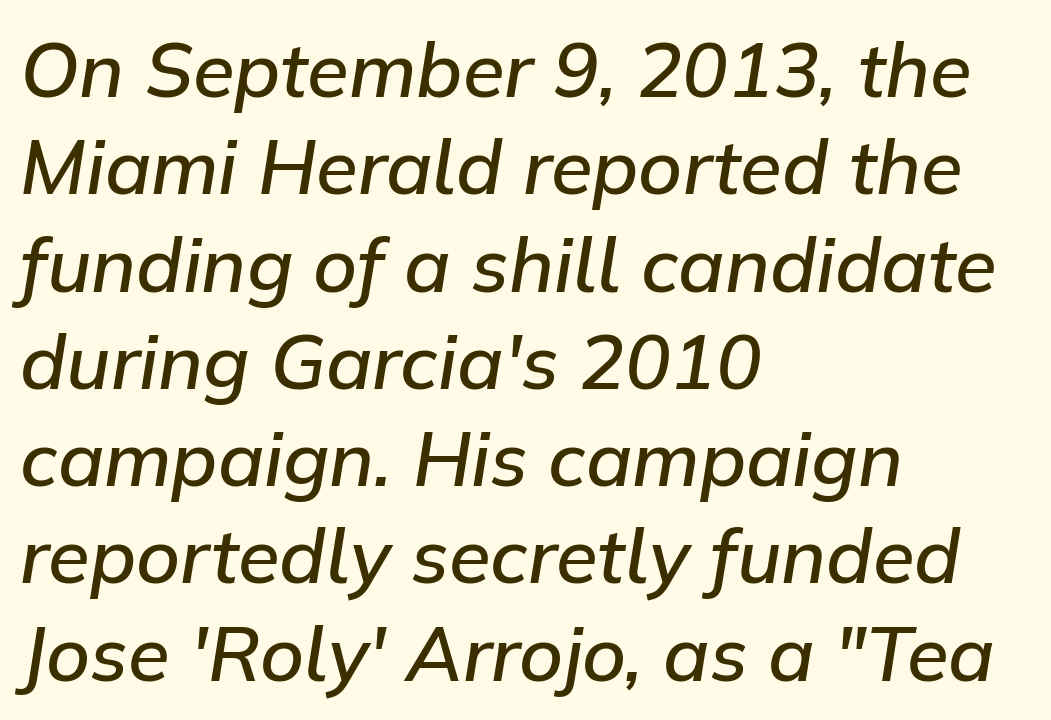
Q: Is the text bold? A: Semi-bold.
Q: Is the text italic (slanted)? A: Yes, it leans right by about 9 degrees.
Q: Is the text underlined? A: No.
Q: How is the paragraph aligned? A: Left-aligned.
Q: Is the spacing between letters normal or unusually wide? A: Normal.
Q: Is the spacing between lines tight, normal or loose? A: Normal.
Q: Width (condensed, normal, or wide)? A: Normal.
Q: Stroke contrast? A: Low.
Q: x-height? A: Medium.
Q: Monospaced? A: No.
